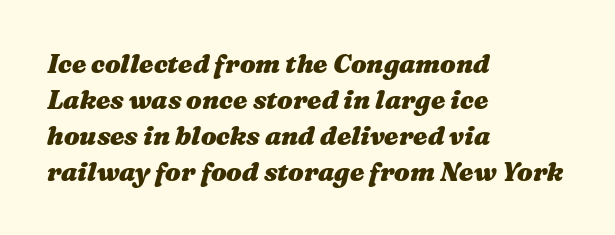
{"italic": "yes", "lean": "right", "slant_degrees": 16, "bold": "yes", "underline": "no", "align": "left", "line_spacing": "normal", "line_spacing_ratio": 1.38, "letter_spacing": "normal", "letter_spacing_em": 0.0, "glyph_px": 26}
